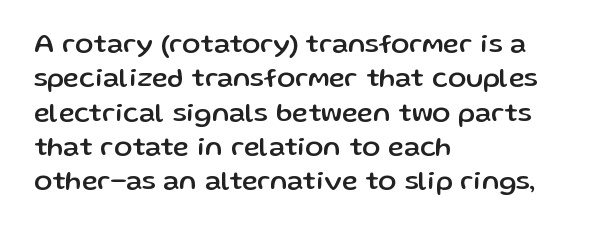
Do the letters lean? They stand straight. Lines of text with bare space underneath. The passage shown stacks its lines at a standard gap. Casual observation: everything's shoved over to the left.
